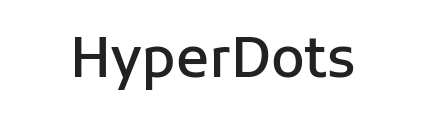
The image shows 55 px semibold sans-serif type, upright; set normal letter spacing, not underlined; low stroke contrast and a medium x-height.
